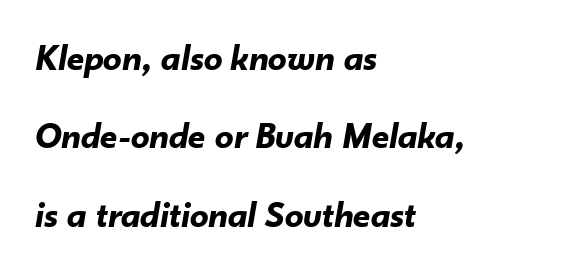
Q: Is the text bold? A: Yes.
Q: Is the text italic (slanted)? A: Yes, it leans right by about 10 degrees.
Q: Is the text underlined? A: No.
Q: How is the paragraph aligned? A: Left-aligned.
Q: Is the spacing between letters normal or unusually wide? A: Normal.
Q: Is the spacing between lines tight, normal or loose? A: Loose.
Q: Width (condensed, normal, or wide)? A: Normal.
Q: Stroke contrast? A: Low.
Q: x-height? A: Small.
Q: Monospaced? A: No.
